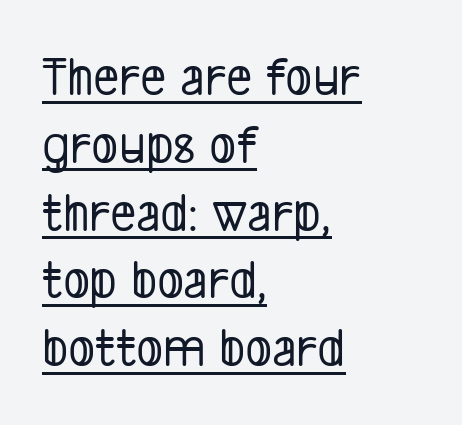
{"serif": "no", "width": "condensed", "stroke_contrast": "low", "x_height": "medium", "monospaced": "no", "underline": "yes", "align": "left", "line_spacing_ratio": 1.21, "letter_spacing": "normal", "letter_spacing_em": 0.0, "glyph_px": 56}
